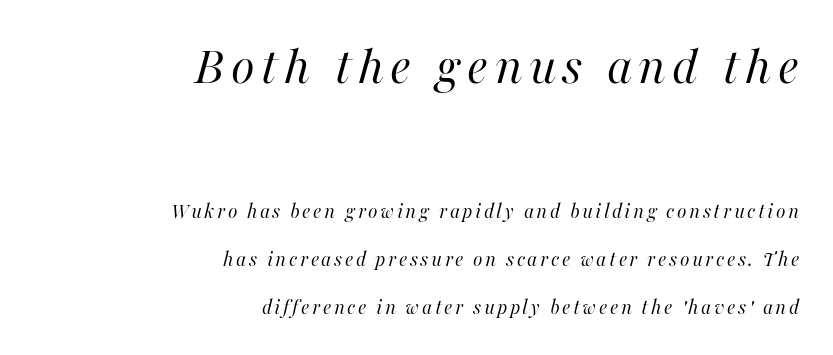
The image shows 55 px regular-weight type, italic (leaning right); set right-aligned, loose line spacing (2.18x), not underlined; the first (top) block is 2.5x larger; high stroke contrast and a medium x-height.
